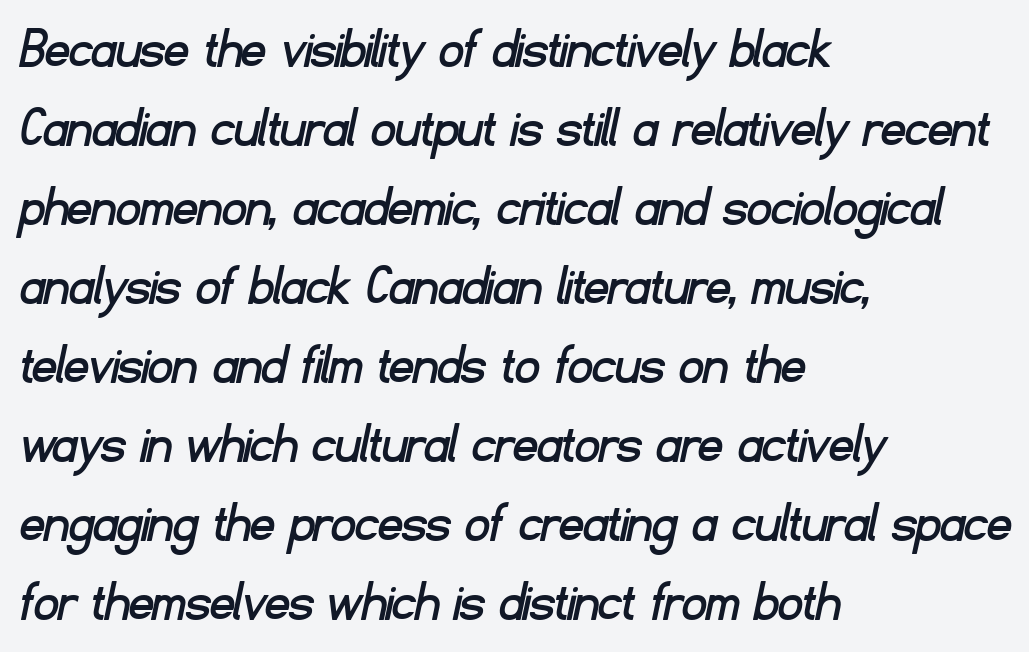
Q: Is the typeface a serif or a sans-serif typeface? A: Sans-serif.
Q: Is the text underlined? A: No.
Q: How is the paragraph aligned? A: Left-aligned.
Q: Is the spacing between letters normal or unusually wide? A: Normal.
Q: Is the spacing between lines tight, normal or loose? A: Normal.
Q: Width (condensed, normal, or wide)? A: Normal.
Q: Stroke contrast? A: Low.
Q: x-height? A: Small.
Q: Monospaced? A: No.
